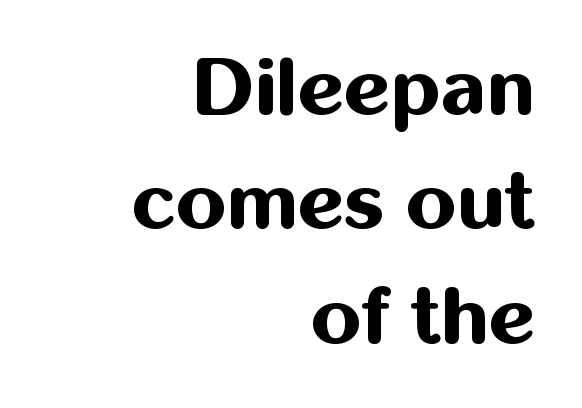
Q: Is the text bold? A: Yes.
Q: Is the text italic (slanted)? A: No, it is upright.
Q: Is the typeface a serif or a sans-serif typeface? A: Sans-serif.
Q: Is the text underlined? A: No.
Q: How is the paragraph aligned? A: Right-aligned.
Q: Is the spacing between letters normal or unusually wide? A: Normal.
Q: Is the spacing between lines tight, normal or loose? A: Normal.
Q: Width (condensed, normal, or wide)? A: Normal.
Q: Stroke contrast? A: Medium.
Q: x-height? A: Medium.
Q: Monospaced? A: No.
